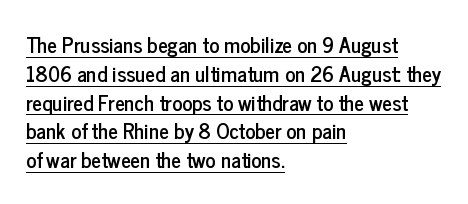
Q: Is the text italic (slanted)? A: No, it is upright.
Q: Is the text underlined? A: Yes.
Q: How is the paragraph aligned? A: Left-aligned.
Q: Is the spacing between letters normal or unusually wide? A: Normal.
Q: Is the spacing between lines tight, normal or loose? A: Normal.
